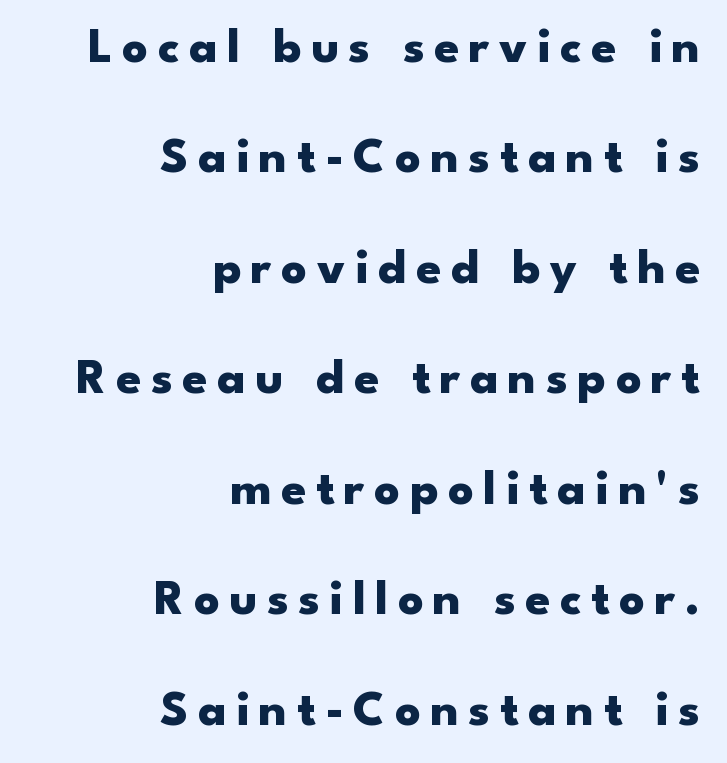
The image shows 50 px heavy, wide sans-serif type, upright; set right-aligned, loose line spacing (2.21x), not underlined; low stroke contrast and a small x-height.
